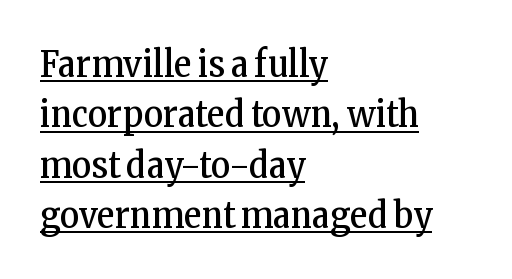
{"serif": "yes", "italic": "no", "bold": "no", "weight": "regular", "width": "condensed", "stroke_contrast": "low", "x_height": "medium", "monospaced": "no", "underline": "yes", "align": "left", "line_spacing": "normal", "line_spacing_ratio": 1.36, "letter_spacing": "normal", "letter_spacing_em": 0.0, "glyph_px": 37}
